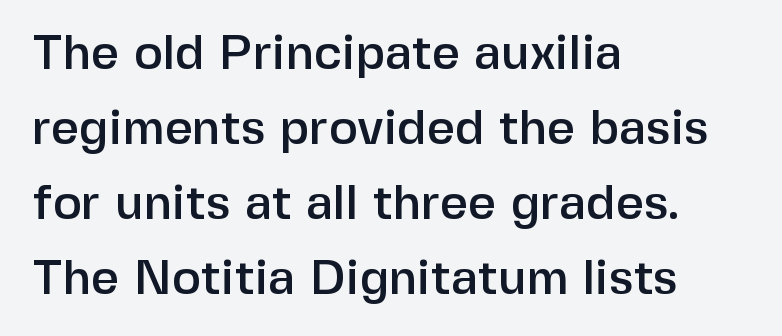
Think of a printed novel: that variable character pitch is what you see here. The rows are spaced the way most documents space them. No extra tracking has been applied to these lines. This rendering features lettering with no underline. You can tell it's not italic because the verticals are truly vertical.
